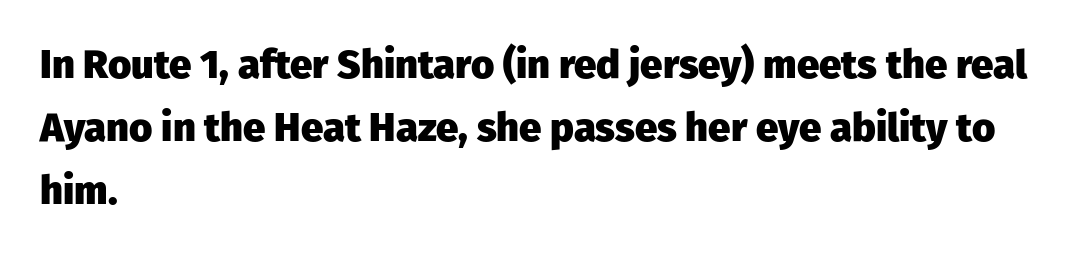
Q: Is the text bold? A: Yes.
Q: Is the text italic (slanted)? A: No, it is upright.
Q: Is the typeface a serif or a sans-serif typeface? A: Sans-serif.
Q: Is the text underlined? A: No.
Q: How is the paragraph aligned? A: Left-aligned.
Q: Is the spacing between letters normal or unusually wide? A: Normal.
Q: Is the spacing between lines tight, normal or loose? A: Normal.
Q: Width (condensed, normal, or wide)? A: Normal.
Q: Stroke contrast? A: Low.
Q: x-height? A: Medium.
Q: Monospaced? A: No.
